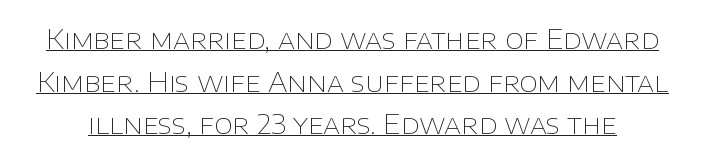
{"italic": "no", "bold": "no", "underline": "yes", "line_spacing": "normal", "line_spacing_ratio": 1.58, "letter_spacing": "normal", "letter_spacing_em": 0.0, "glyph_px": 27}
